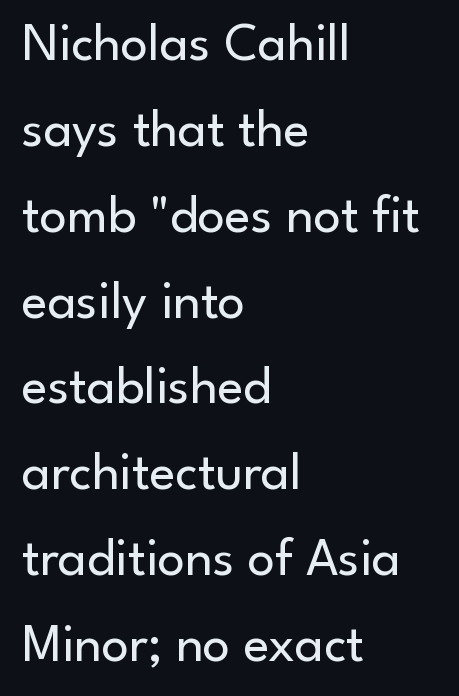
Q: Is the text bold? A: No.
Q: Is the text italic (slanted)? A: No, it is upright.
Q: Is the typeface a serif or a sans-serif typeface? A: Sans-serif.
Q: Is the text underlined? A: No.
Q: How is the paragraph aligned? A: Left-aligned.
Q: Is the spacing between letters normal or unusually wide? A: Normal.
Q: Is the spacing between lines tight, normal or loose? A: Normal.
Q: Width (condensed, normal, or wide)? A: Normal.
Q: Stroke contrast? A: Low.
Q: x-height? A: Small.
Q: Monospaced? A: No.
